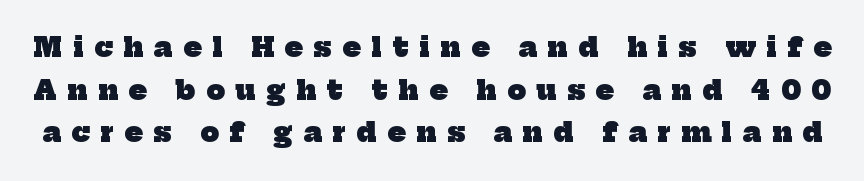
{"bold": "yes", "underline": "no", "line_spacing": "normal", "line_spacing_ratio": 1.64, "letter_spacing": "wide", "letter_spacing_em": 0.42, "glyph_px": 26}
